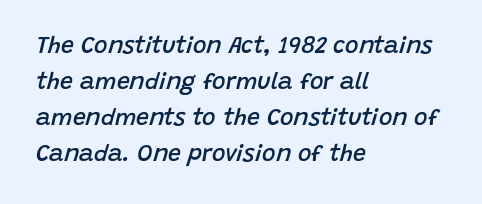
The image shows 23 px text type, italic (leaning right); set left-aligned, normal line spacing (1.56x), normal letter spacing, not underlined.
